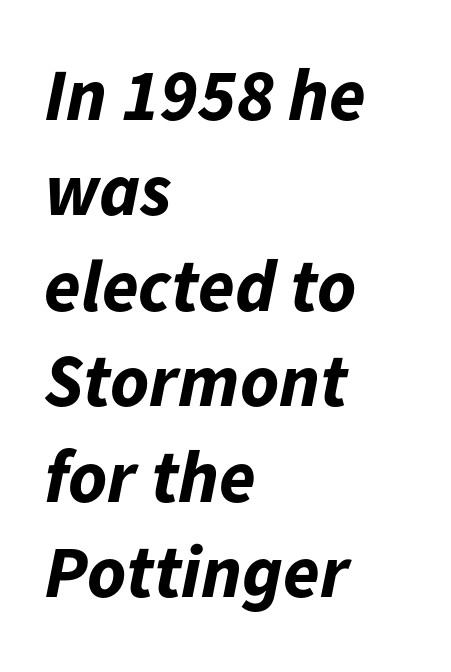
The ragged edge is on the right, which tells us the setting is flush left. What stands out about the letter spacing? Nothing — it is the standard amount. Rows of type keep a routine distance in the vertical direction. Tall strokes in this sample are angled rather than plumb.
